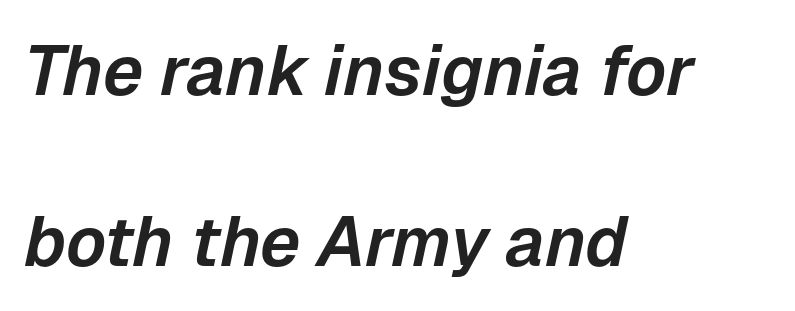
Honestly, the letter spacing is just normal — you wouldn't notice it. Compared with typical paragraphs, the rows here are farther apart. The letters are slanted; this is an italic face. The zone under the glyphs is completely vacant.
